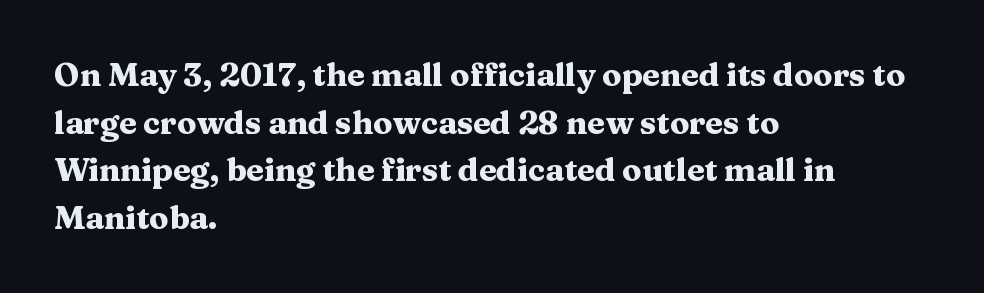
Q: Is the text bold? A: Yes.
Q: Is the text italic (slanted)? A: No, it is upright.
Q: Is the typeface a serif or a sans-serif typeface? A: Serif.
Q: Is the text underlined? A: No.
Q: How is the paragraph aligned? A: Left-aligned.
Q: Is the spacing between letters normal or unusually wide? A: Normal.
Q: Is the spacing between lines tight, normal or loose? A: Normal.
Q: Width (condensed, normal, or wide)? A: Wide.
Q: Stroke contrast? A: Medium.
Q: x-height? A: Medium.
Q: Monospaced? A: No.
